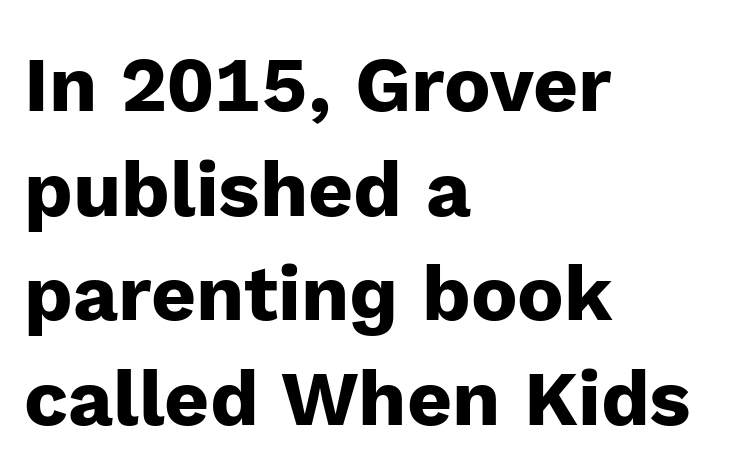
Vertically, the passage feels balanced, rows spaced as you'd expect. Strokes here are thick enough to call this a true bold. The passage shown is typed in a proportional face where columns would drift. Is the letter spacing exaggerated? No — it looks like the ordinary default. Regarding serifs, this sample does without them. The area under the type is left untouched.
